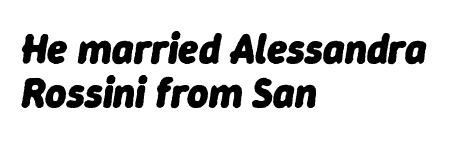
The image shows 41 px heavy type, italic (leaning right); set left-aligned, tight line spacing (1.07x), normal letter spacing, not underlined; low stroke contrast and a medium x-height.
